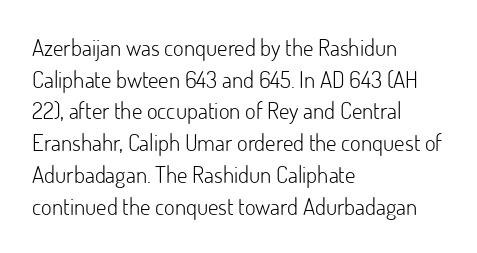
{"italic": "no", "bold": "no", "underline": "no", "align": "left", "line_spacing": "normal", "line_spacing_ratio": 1.38, "letter_spacing": "normal", "letter_spacing_em": 0.0, "glyph_px": 23}
